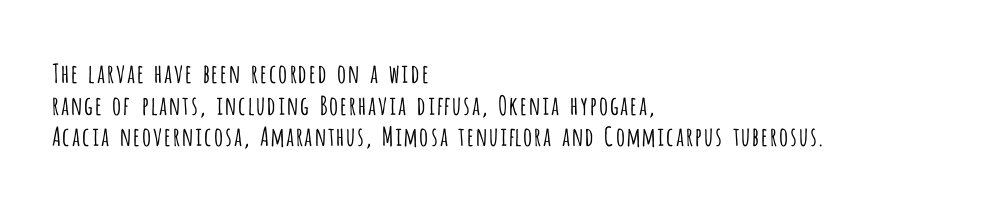
Nope, not italic — everything's standing straight. The font is comparable to plain body text, perhaps lighter. Inter-character spacing is left at the font's built-in metrics. The zone under the glyphs is completely vacant. These lines are set flush left with a ragged right edge.
